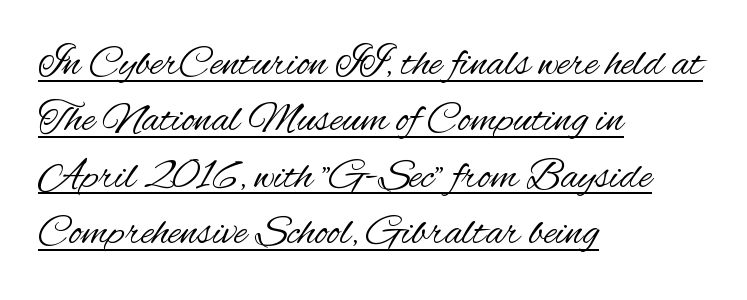
The line texture is even and compact thanks to regular tracking. A typesetter would call this leading conventional body-copy spacing. A baseline rule has been typeset under these characters. A typesetter would label this face a sans.
